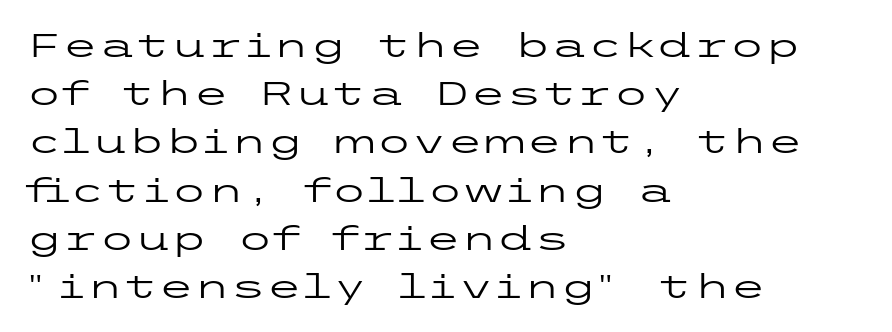
Inter-character spacing is left at the font's built-in metrics. The characters display no serif detailing; their extremities are plain. The compositor pushed each line to the left boundary. The line-height multiplier appears to be the usual default. Is the type heavy? It reads as light-to-regular instead. Characters remain perfectly vertical along every line.
